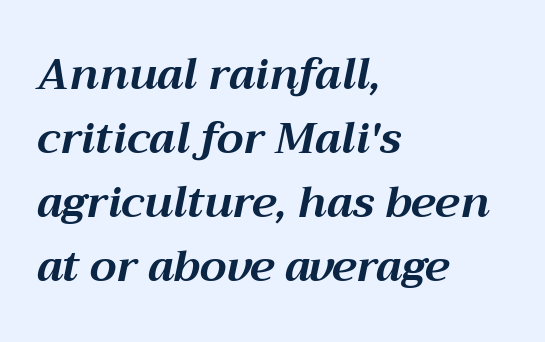
Q: Is the text bold? A: Yes.
Q: Is the text italic (slanted)? A: Yes, it leans right by about 12 degrees.
Q: Is the text underlined? A: No.
Q: How is the paragraph aligned? A: Left-aligned.
Q: Is the spacing between letters normal or unusually wide? A: Normal.
Q: Is the spacing between lines tight, normal or loose? A: Normal.
Q: Width (condensed, normal, or wide)? A: Normal.
Q: Stroke contrast? A: Medium.
Q: x-height? A: Medium.
Q: Monospaced? A: No.
